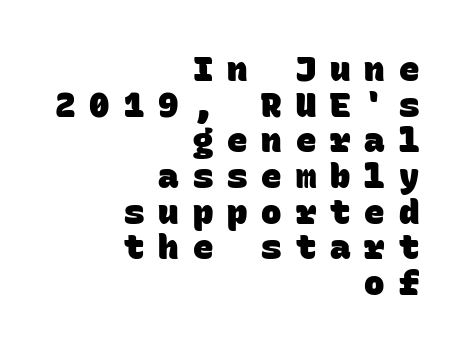
Q: Is the text bold? A: Yes.
Q: Is the typeface a serif or a sans-serif typeface? A: Sans-serif.
Q: Is the text underlined? A: No.
Q: How is the paragraph aligned? A: Right-aligned.
Q: Is the spacing between letters normal or unusually wide? A: Unusually wide.
Q: Is the spacing between lines tight, normal or loose? A: Tight.
Q: Width (condensed, normal, or wide)? A: Normal.
Q: Stroke contrast? A: Low.
Q: x-height? A: Large.
Q: Monospaced? A: Yes.
